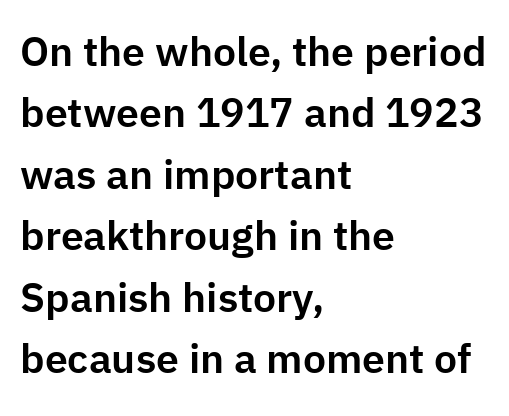
{"serif": "no", "italic": "no", "width": "normal", "stroke_contrast": "low", "x_height": "medium", "monospaced": "no", "underline": "no", "align": "left", "line_spacing": "normal", "line_spacing_ratio": 1.5, "letter_spacing": "normal", "letter_spacing_em": 0.0, "glyph_px": 41}
